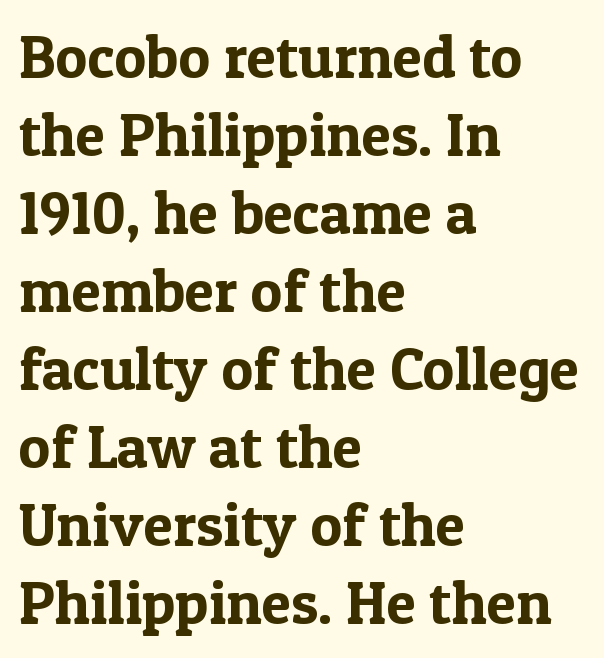
Q: Is the text italic (slanted)? A: No, it is upright.
Q: Is the typeface a serif or a sans-serif typeface? A: Serif.
Q: Is the text underlined? A: No.
Q: How is the paragraph aligned? A: Left-aligned.
Q: Is the spacing between letters normal or unusually wide? A: Normal.
Q: Is the spacing between lines tight, normal or loose? A: Normal.
Q: Width (condensed, normal, or wide)? A: Normal.
Q: x-height? A: Medium.
Q: Monospaced? A: No.
